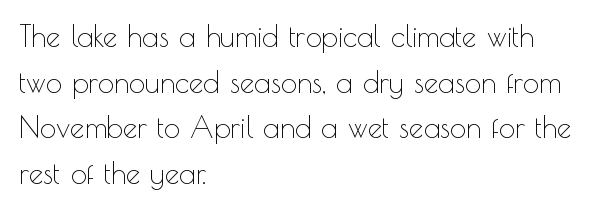
This sample uses a sans-serif face. Do the characters align in a grid? No, the font is proportional. Posture: vertical. Short note: letters normally spaced.
